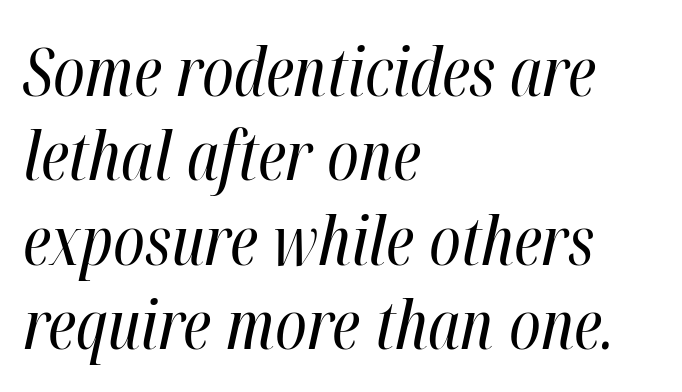
The image shows 68 px regular-weight, condensed type, italic (leaning right); set left-aligned, line spacing 1.24x, normal letter spacing, not underlined; high stroke contrast and a medium x-height.
